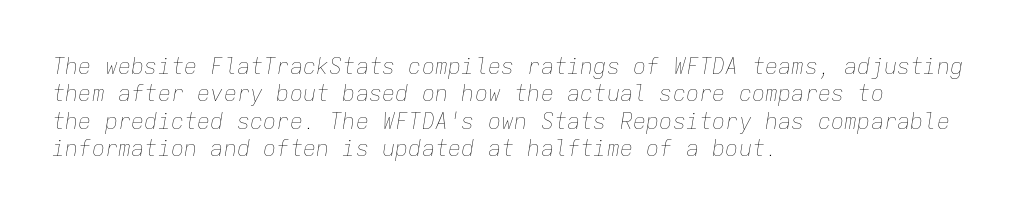
{"italic": "yes", "lean": "right", "slant_degrees": 9, "bold": "no", "underline": "no", "align": "left", "line_spacing_ratio": 1.24, "letter_spacing": "normal", "letter_spacing_em": 0.0, "glyph_px": 22}
